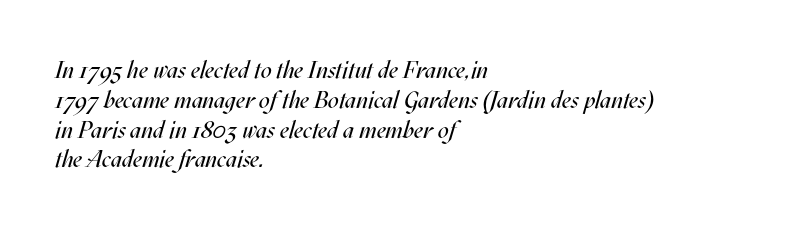
Q: Is the text bold? A: No.
Q: Is the text italic (slanted)? A: Yes, it leans right by about 17 degrees.
Q: Is the text underlined? A: No.
Q: How is the paragraph aligned? A: Left-aligned.
Q: Is the spacing between letters normal or unusually wide? A: Normal.
